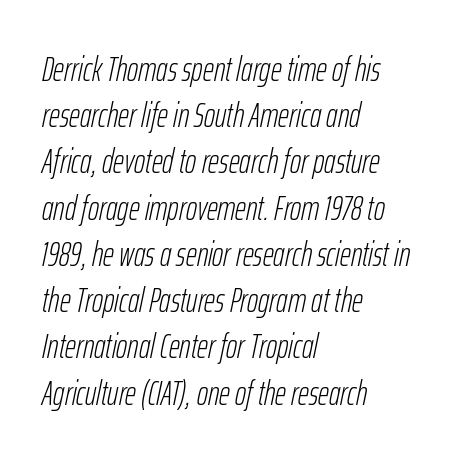
Q: Is the text bold? A: No.
Q: Is the text italic (slanted)? A: Yes, it leans right by about 12 degrees.
Q: Is the text underlined? A: No.
Q: How is the paragraph aligned? A: Left-aligned.
Q: Is the spacing between letters normal or unusually wide? A: Normal.
Q: Is the spacing between lines tight, normal or loose? A: Normal.
Q: Width (condensed, normal, or wide)? A: Condensed.
Q: Stroke contrast? A: Low.
Q: x-height? A: Medium.
Q: Monospaced? A: No.
